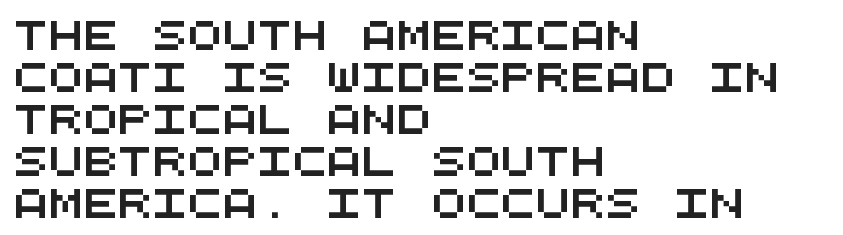
The passage shown is typeset with a sans-serif family. The type is set solid horizontally, with unmodified tracking. Beneath every word, the page is bare. The lines sit at an ordinary, default distance from one another.
